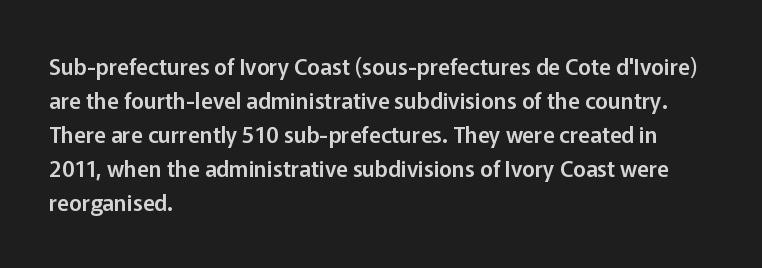
Students, observe: this is what conventionally led text looks like. This sample uses an upright cut, with every glyph sitting square on the baseline. A clean baseline with only descenders dipping below it. Each word holds together tightly as a unit, with standard inter-letter gaps.
